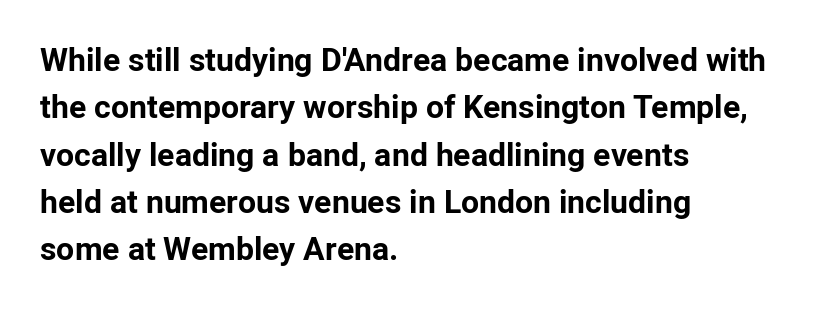
The image shows 32 px bold sans-serif type, upright; set left-aligned, normal line spacing (1.48x), normal letter spacing, not underlined; low stroke contrast and a medium x-height.
